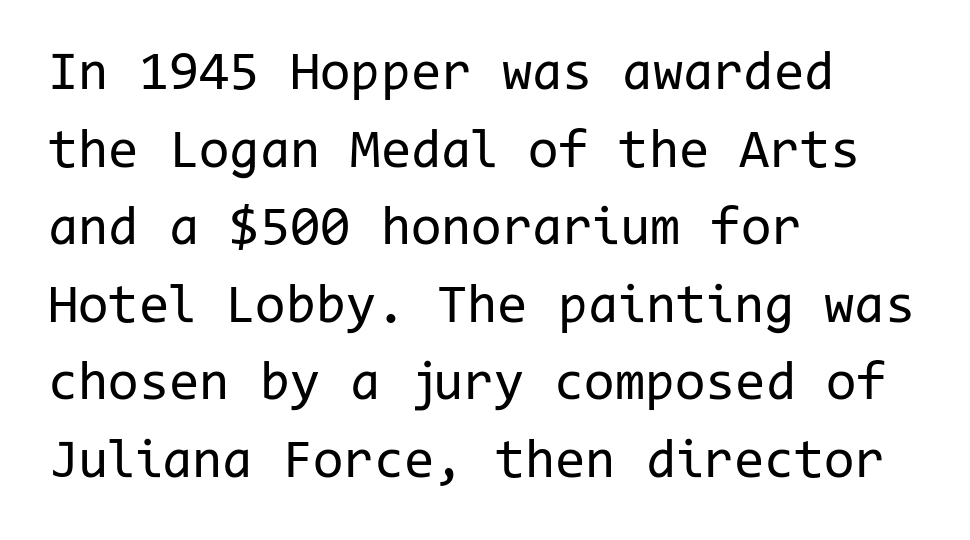
Q: Is the text bold? A: No.
Q: Is the text italic (slanted)? A: No, it is upright.
Q: Is the typeface a serif or a sans-serif typeface? A: Sans-serif.
Q: Is the text underlined? A: No.
Q: How is the paragraph aligned? A: Left-aligned.
Q: Is the spacing between letters normal or unusually wide? A: Normal.
Q: Is the spacing between lines tight, normal or loose? A: Normal.
Q: Width (condensed, normal, or wide)? A: Normal.
Q: Stroke contrast? A: Low.
Q: x-height? A: Medium.
Q: Monospaced? A: Yes.
